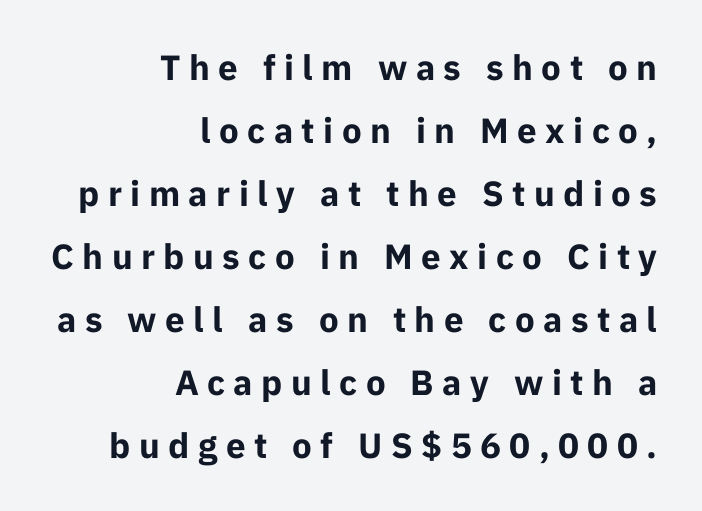
Think of a printed novel: that variable character pitch is what you see here. Heavy-handed strokes throughout: this text is bold. Nope, no serifs anywhere on these letters. The foot of each line stays bare and open. If you drew a line through each stem, it would be perfectly vertical. How are the letters spaced? Widely, with obvious added tracking.
